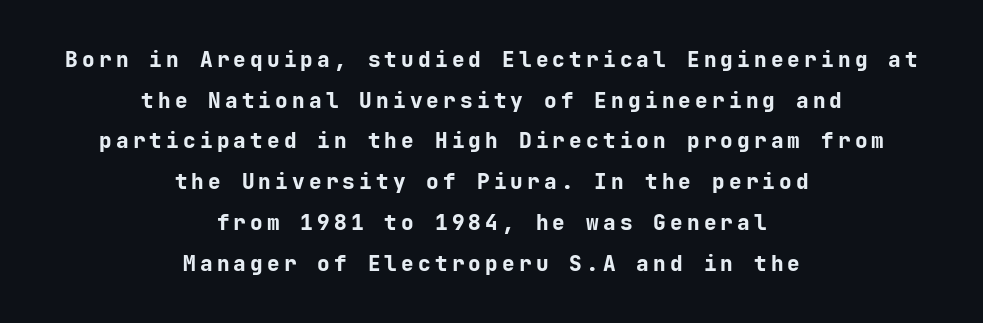
{"italic": "no", "bold": "yes", "underline": "no", "align": "center", "line_spacing": "loose", "line_spacing_ratio": 1.94, "letter_spacing": "wide", "letter_spacing_em": 0.2, "glyph_px": 21}
